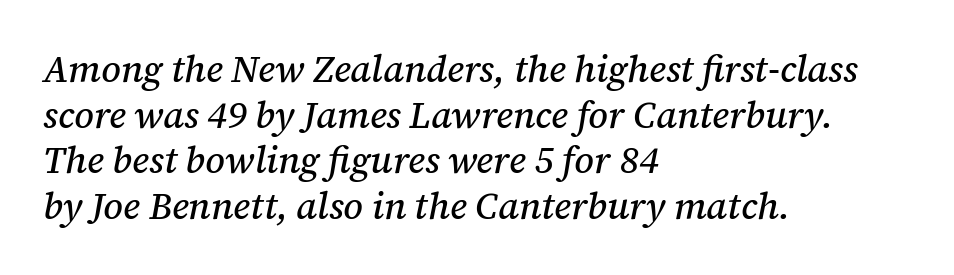
{"serif": "yes", "italic": "yes", "lean": "right", "slant_degrees": 12, "width": "normal", "stroke_contrast": "medium", "x_height": "medium", "monospaced": "no", "underline": "no", "align": "left", "line_spacing_ratio": 1.23, "letter_spacing": "normal", "letter_spacing_em": 0.0, "glyph_px": 37}
